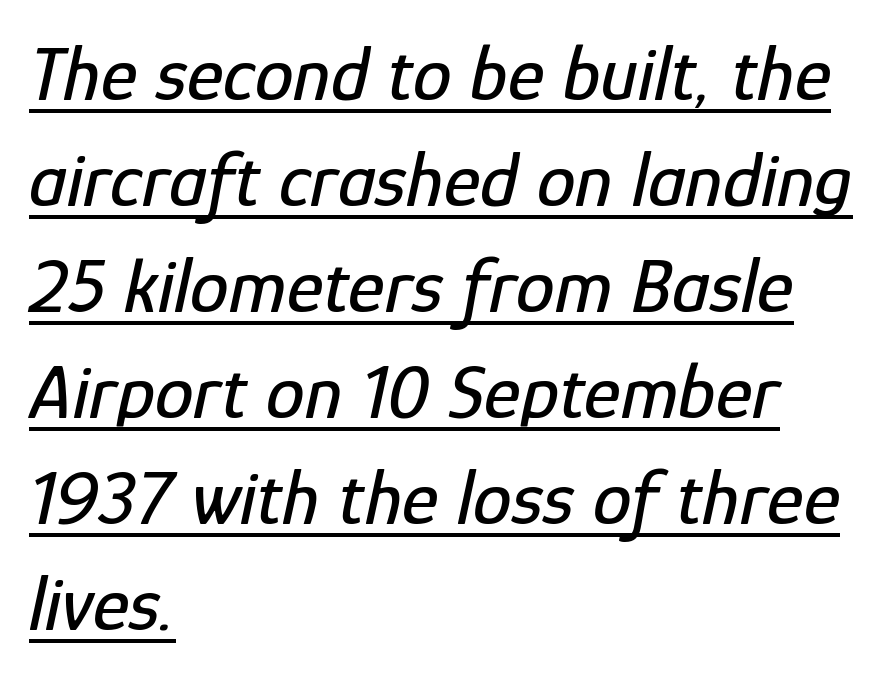
Q: Is the text italic (slanted)? A: Yes, it leans right by about 12 degrees.
Q: Is the text underlined? A: Yes.
Q: How is the paragraph aligned? A: Left-aligned.
Q: Is the spacing between letters normal or unusually wide? A: Normal.
Q: Is the spacing between lines tight, normal or loose? A: Normal.
Q: Width (condensed, normal, or wide)? A: Condensed.
Q: Stroke contrast? A: Low.
Q: x-height? A: Medium.
Q: Monospaced? A: No.
